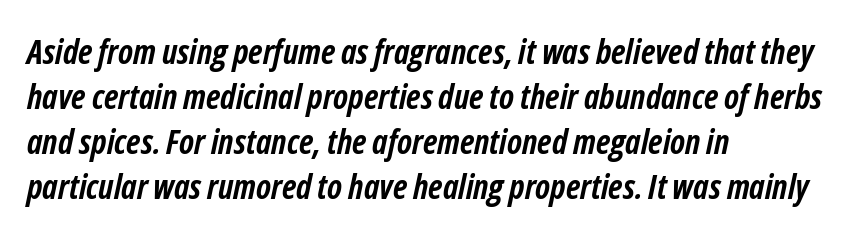
Q: Is the text bold? A: Yes.
Q: Is the text italic (slanted)? A: Yes, it leans right by about 12 degrees.
Q: Is the text underlined? A: No.
Q: How is the paragraph aligned? A: Left-aligned.
Q: Is the spacing between letters normal or unusually wide? A: Normal.
Q: Is the spacing between lines tight, normal or loose? A: Normal.
Q: Width (condensed, normal, or wide)? A: Condensed.
Q: Stroke contrast? A: Low.
Q: x-height? A: Medium.
Q: Monospaced? A: No.
